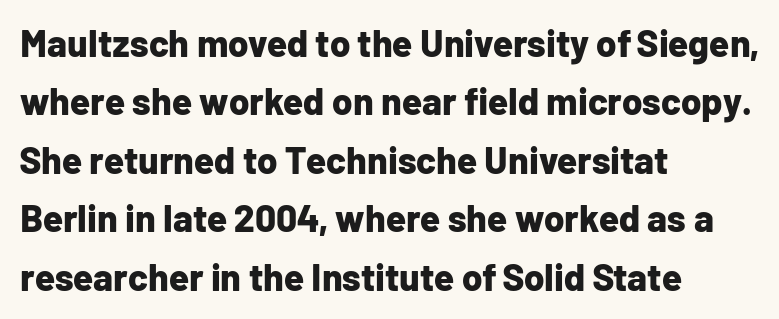
The image shows 37 px bold sans-serif type, upright; set left-aligned, normal line spacing (1.58x), normal letter spacing, not underlined; low stroke contrast and a medium x-height.
